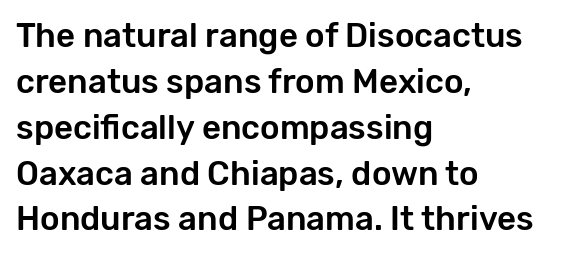
The image shows 33 px sans-serif type, upright; set left-aligned, normal line spacing (1.39x), normal letter spacing, not underlined; low stroke contrast and a medium x-height.
